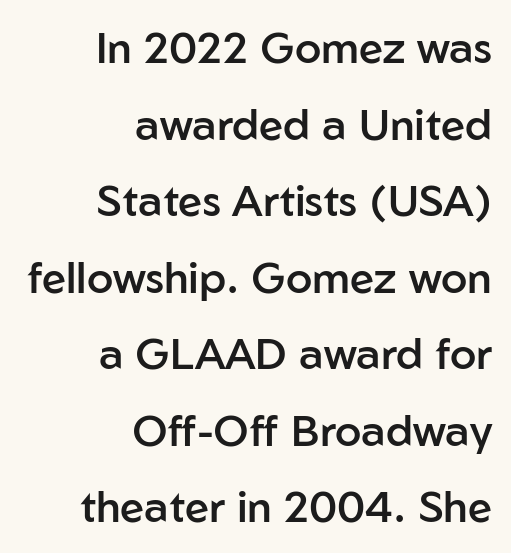
Q: Is the text bold? A: Semi-bold.
Q: Is the text italic (slanted)? A: No, it is upright.
Q: Is the typeface a serif or a sans-serif typeface? A: Sans-serif.
Q: Is the text underlined? A: No.
Q: How is the paragraph aligned? A: Right-aligned.
Q: Is the spacing between letters normal or unusually wide? A: Normal.
Q: Width (condensed, normal, or wide)? A: Normal.
Q: Stroke contrast? A: Low.
Q: x-height? A: Medium.
Q: Monospaced? A: No.
